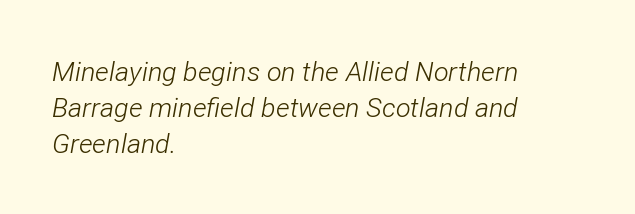
{"italic": "yes", "lean": "right", "slant_degrees": 12, "bold": "no", "underline": "no", "align": "left", "line_spacing": "normal", "line_spacing_ratio": 1.34, "letter_spacing": "normal", "letter_spacing_em": 0.0, "glyph_px": 27}
